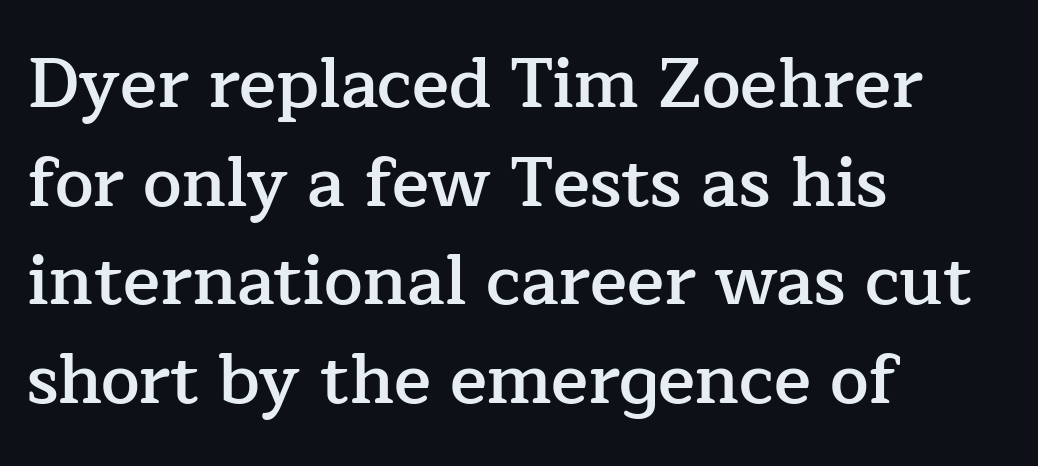
The image shows 69 px semibold serif type, upright; set left-aligned, normal line spacing (1.43x), normal letter spacing, not underlined; low stroke contrast and a medium x-height.
